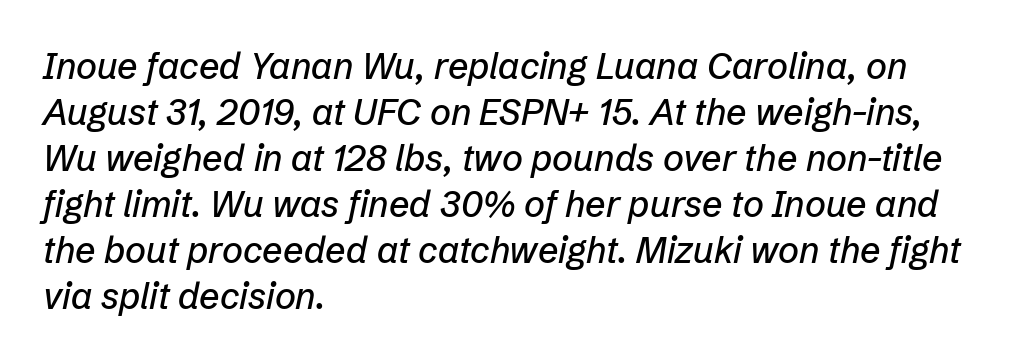
Q: Is the text italic (slanted)? A: Yes, it leans right by about 12 degrees.
Q: Is the text underlined? A: No.
Q: How is the paragraph aligned? A: Left-aligned.
Q: Is the spacing between letters normal or unusually wide? A: Normal.
Q: Is the spacing between lines tight, normal or loose? A: Normal.
Q: Width (condensed, normal, or wide)? A: Normal.
Q: Stroke contrast? A: Low.
Q: x-height? A: Medium.
Q: Monospaced? A: No.
